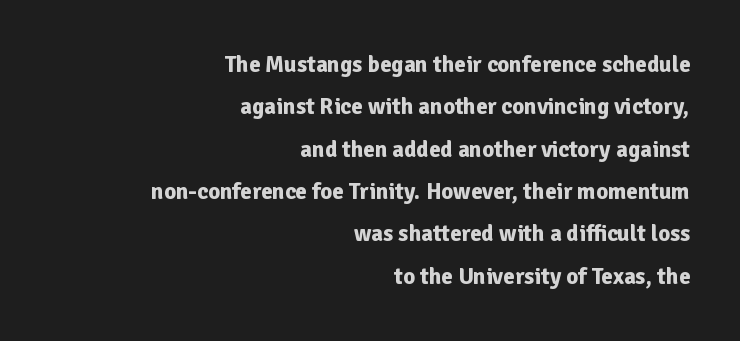
The image shows 23 px bold type, upright; set right-aligned, line spacing 1.84x, normal letter spacing, not underlined.
